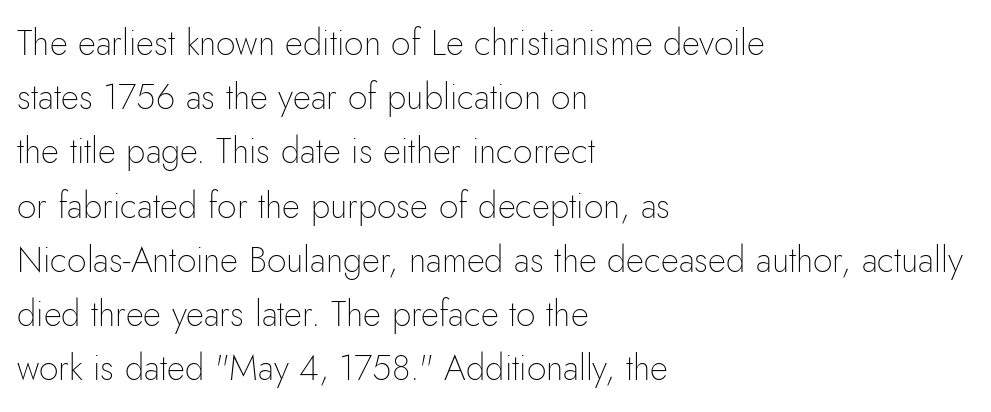
{"serif": "no", "italic": "no", "bold": "no", "weight": "thin", "width": "normal", "stroke_contrast": "low", "x_height": "small", "monospaced": "no", "underline": "no", "align": "left", "line_spacing": "normal", "line_spacing_ratio": 1.55, "letter_spacing": "normal", "letter_spacing_em": 0.0, "glyph_px": 35}
